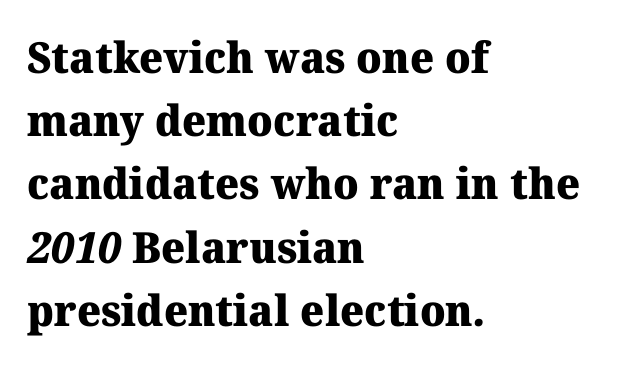
Line beginnings align vertically; line endings do not. Unlike a clean sans, this face finishes its strokes with serifs. The line texture is even and compact thanks to regular tracking. Regarding leading, the lines here are spaced in the standard way. These lines are rendered in a variable-pitch font. You'd pick this weight for a headline — it's a proper bold.
